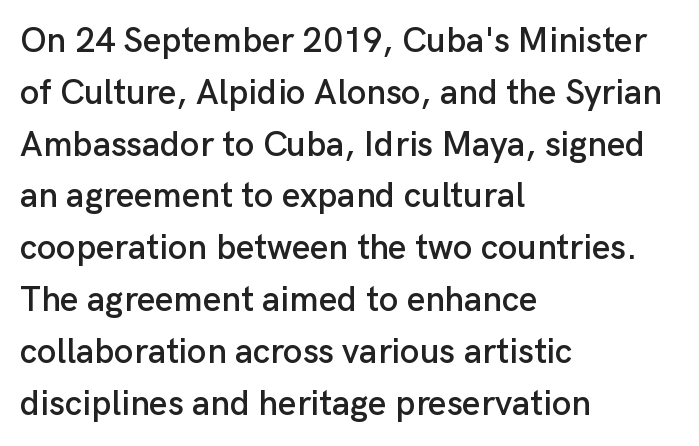
Q: Is the text italic (slanted)? A: No, it is upright.
Q: Is the typeface a serif or a sans-serif typeface? A: Sans-serif.
Q: Is the text underlined? A: No.
Q: How is the paragraph aligned? A: Left-aligned.
Q: Is the spacing between letters normal or unusually wide? A: Normal.
Q: Is the spacing between lines tight, normal or loose? A: Normal.
Q: Width (condensed, normal, or wide)? A: Normal.
Q: Stroke contrast? A: Low.
Q: x-height? A: Medium.
Q: Monospaced? A: No.
